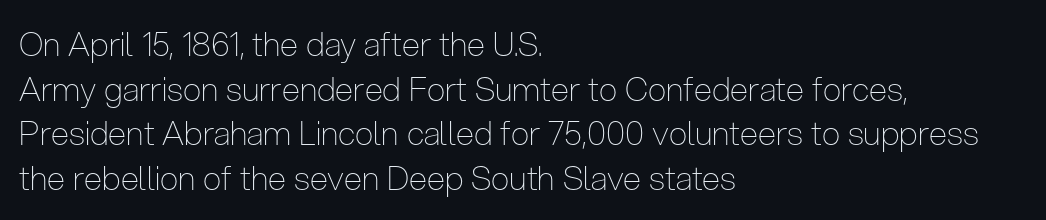
Nope, not italic — everything's standing straight. The space beneath each line is pristine and unruled. Honestly, the letter spacing is just normal — you wouldn't notice it. The letterforms sit at book weight or below. Looks like regular typesetting: each glyph gets only the width it needs. Is there much room between lines? A standard amount, neither cramped nor airy.
